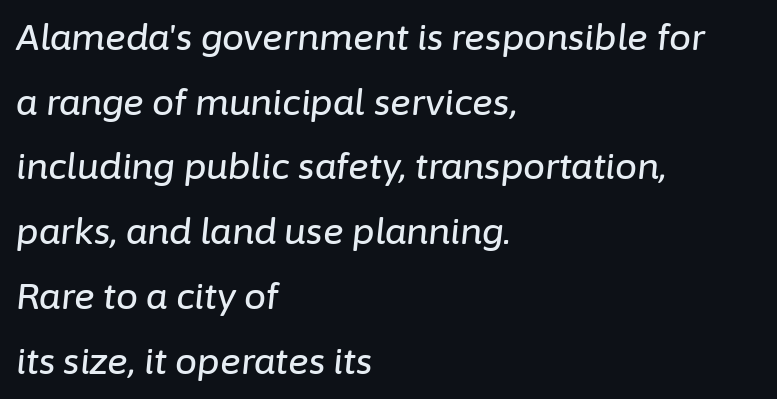
{"italic": "yes", "lean": "right", "slant_degrees": 6, "width": "normal", "stroke_contrast": "low", "x_height": "medium", "monospaced": "no", "underline": "no", "align": "left", "line_spacing_ratio": 1.85, "letter_spacing": "normal", "letter_spacing_em": 0.0, "glyph_px": 35}
